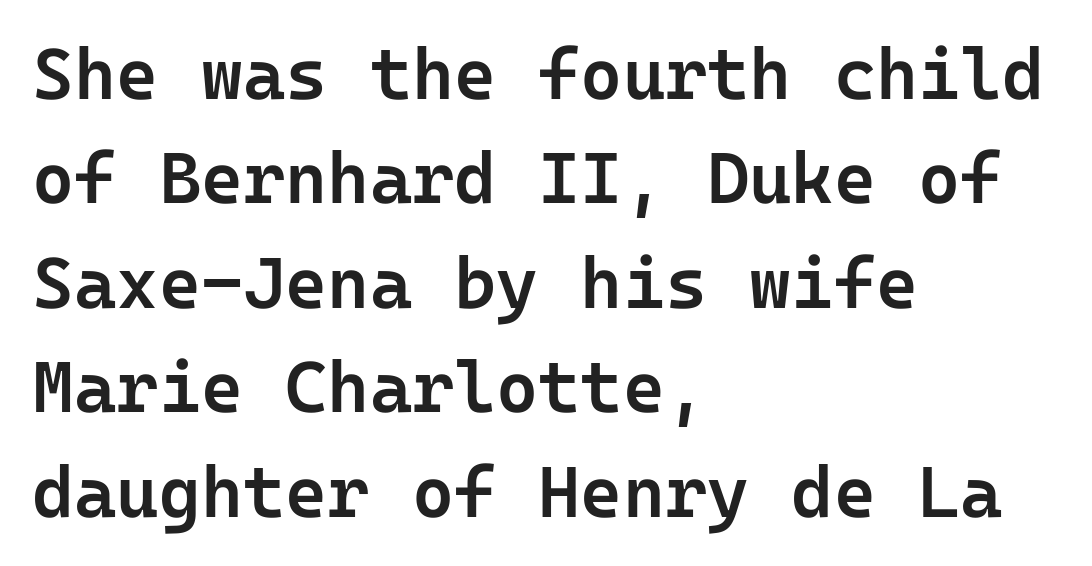
These lines keep a tight, regular rhythm from letter to letter. Underlining? Definitely not there. One glance says typical: line gaps are just what's usual. Does the weight exceed regular? Yes, but only to semibold. This rendering uses left alignment, leaving the right contour irregular.
